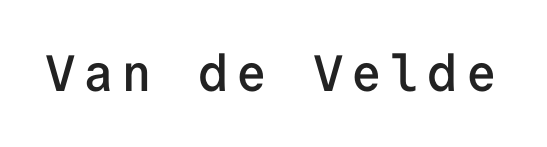
Q: Is the text bold? A: Semi-bold.
Q: Is the text italic (slanted)? A: No, it is upright.
Q: Is the typeface a serif or a sans-serif typeface? A: Sans-serif.
Q: Is the text underlined? A: No.
Q: Width (condensed, normal, or wide)? A: Normal.
Q: Stroke contrast? A: Low.
Q: x-height? A: Medium.
Q: Monospaced? A: Yes.
